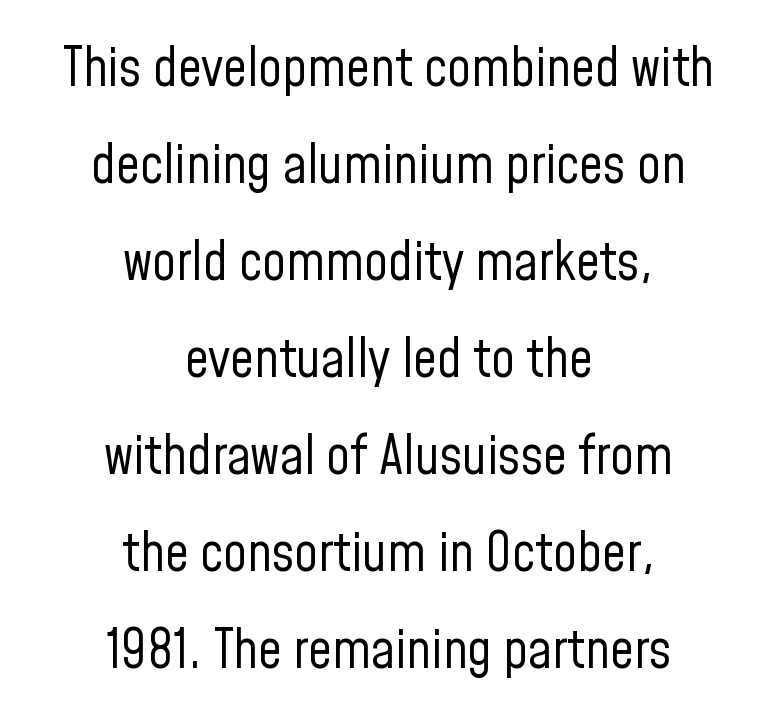
The image shows 53 px regular-weight, condensed sans-serif type, upright; set centered, line spacing 1.83x, normal letter spacing, not underlined; low stroke contrast and a medium x-height.
